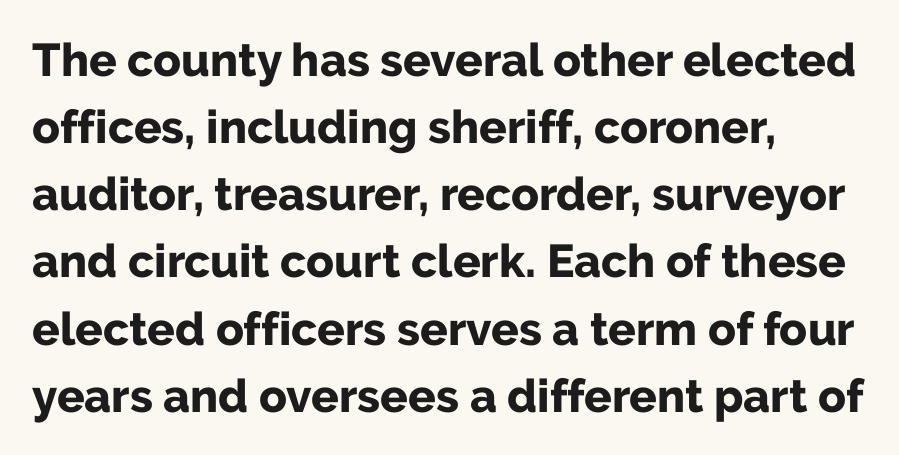
Q: Is the text bold? A: Yes.
Q: Is the text italic (slanted)? A: No, it is upright.
Q: Is the typeface a serif or a sans-serif typeface? A: Sans-serif.
Q: Is the text underlined? A: No.
Q: How is the paragraph aligned? A: Left-aligned.
Q: Is the spacing between letters normal or unusually wide? A: Normal.
Q: Is the spacing between lines tight, normal or loose? A: Normal.
Q: Width (condensed, normal, or wide)? A: Normal.
Q: Stroke contrast? A: Low.
Q: x-height? A: Medium.
Q: Monospaced? A: No.
